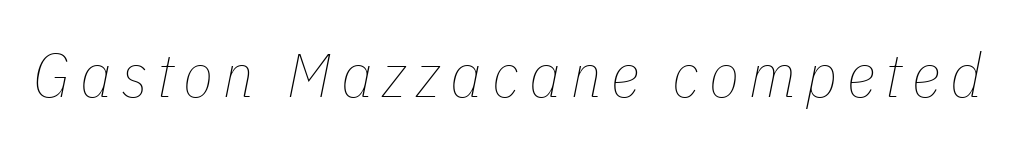
The image shows 62 px thin, condensed type, italic (leaning right); set not underlined; low stroke contrast and a medium x-height.
